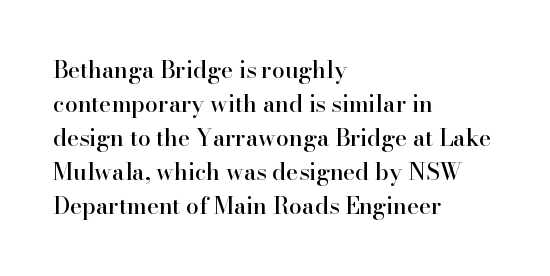
{"italic": "no", "underline": "no", "align": "left", "line_spacing": "normal", "line_spacing_ratio": 1.48, "letter_spacing": "normal", "letter_spacing_em": 0.0, "glyph_px": 23}
